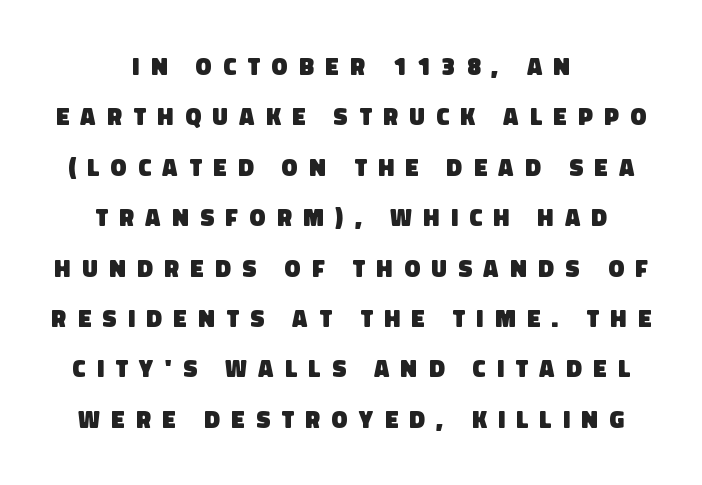
The image shows 24 px bold type; set centered, loose line spacing (2.1x), unusually wide letter spacing (+0.48 em), not underlined.
